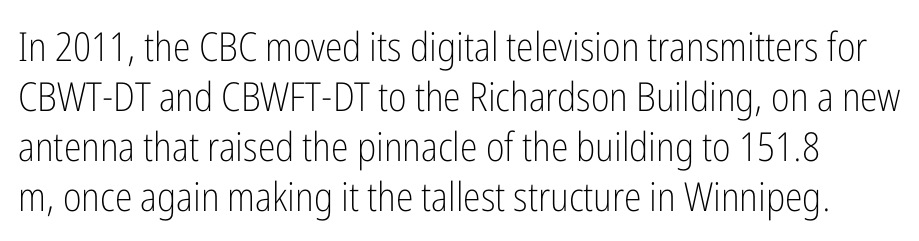
{"serif": "no", "italic": "no", "bold": "no", "weight": "light", "width": "condensed", "stroke_contrast": "low", "x_height": "medium", "monospaced": "no", "underline": "no", "line_spacing": "normal", "line_spacing_ratio": 1.25, "letter_spacing": "normal", "letter_spacing_em": 0.0, "glyph_px": 40}
